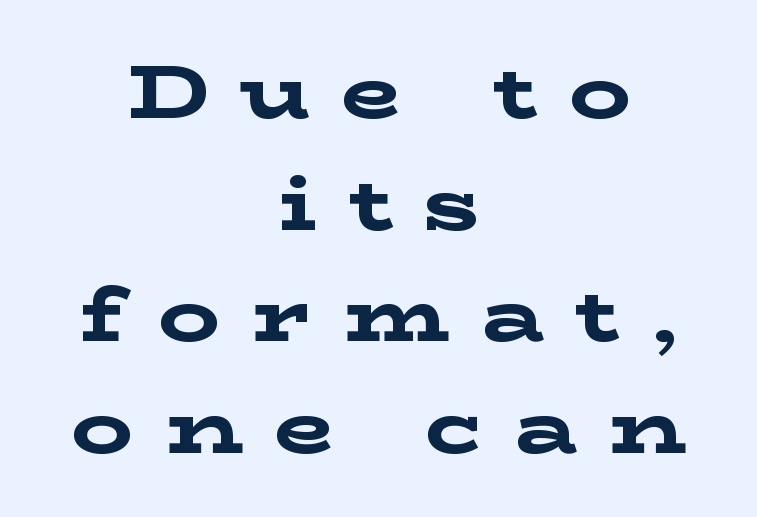
Q: Is the text bold? A: Yes.
Q: Is the text italic (slanted)? A: No, it is upright.
Q: Is the typeface a serif or a sans-serif typeface? A: Serif.
Q: Is the text underlined? A: No.
Q: How is the paragraph aligned? A: Centered.
Q: Is the spacing between letters normal or unusually wide? A: Unusually wide.
Q: Is the spacing between lines tight, normal or loose? A: Normal.
Q: Width (condensed, normal, or wide)? A: Wide.
Q: Stroke contrast? A: Low.
Q: x-height? A: Medium.
Q: Monospaced? A: No.
